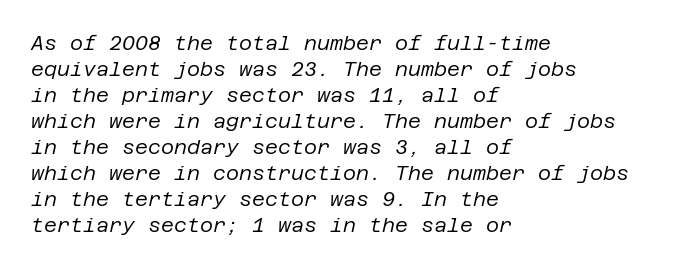
The image shows 20 px text type, italic (leaning right); set left-aligned, normal line spacing (1.3x), normal letter spacing, not underlined.
